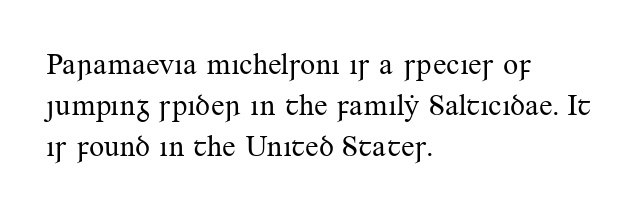
Q: Is the text bold? A: No.
Q: Is the text italic (slanted)? A: No, it is upright.
Q: Is the typeface a serif or a sans-serif typeface? A: Serif.
Q: Is the text underlined? A: No.
Q: How is the paragraph aligned? A: Left-aligned.
Q: Is the spacing between letters normal or unusually wide? A: Normal.
Q: Is the spacing between lines tight, normal or loose? A: Normal.
Q: Width (condensed, normal, or wide)? A: Normal.
Q: Stroke contrast? A: Medium.
Q: x-height? A: Small.
Q: Monospaced? A: No.
